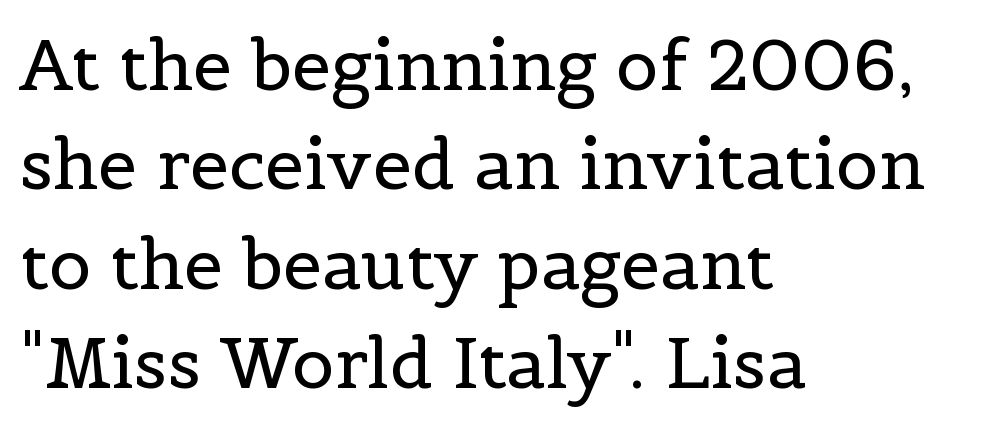
{"serif": "yes", "italic": "no", "bold": "no", "weight": "regular", "width": "normal", "x_height": "medium", "monospaced": "no", "underline": "no", "align": "left", "line_spacing": "normal", "line_spacing_ratio": 1.42, "letter_spacing": "normal", "letter_spacing_em": 0.0, "glyph_px": 70}
